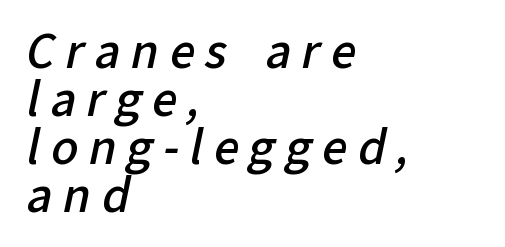
The image shows 45 px semibold sans-serif type; set left-aligned, tight line spacing (1.07x), unusually wide letter spacing (+0.23 em), not underlined; low stroke contrast and a medium x-height.
